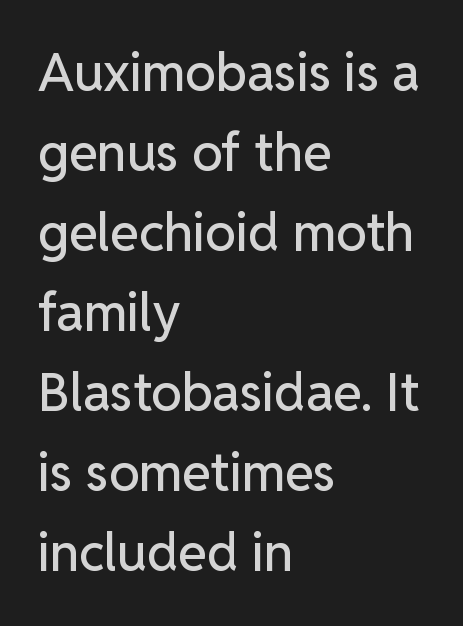
Q: Is the text italic (slanted)? A: No, it is upright.
Q: Is the typeface a serif or a sans-serif typeface? A: Sans-serif.
Q: Is the text underlined? A: No.
Q: How is the paragraph aligned? A: Left-aligned.
Q: Is the spacing between letters normal or unusually wide? A: Normal.
Q: Is the spacing between lines tight, normal or loose? A: Normal.
Q: Width (condensed, normal, or wide)? A: Normal.
Q: Stroke contrast? A: Low.
Q: x-height? A: Medium.
Q: Monospaced? A: No.
